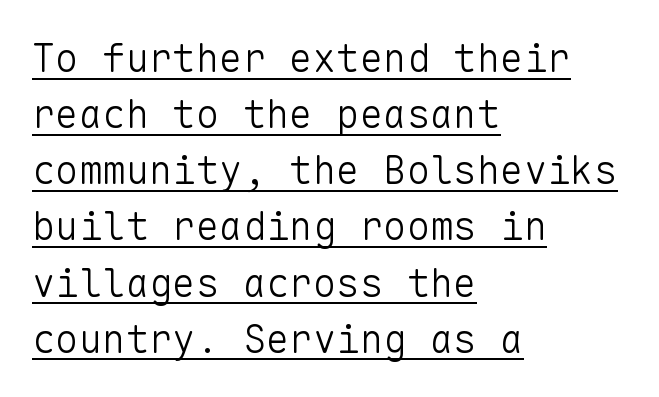
{"serif": "no", "italic": "no", "bold": "no", "weight": "light", "width": "normal", "stroke_contrast": "low", "x_height": "medium", "monospaced": "yes", "underline": "yes", "align": "left", "line_spacing": "normal", "line_spacing_ratio": 1.44, "letter_spacing": "normal", "letter_spacing_em": 0.0, "glyph_px": 39}
